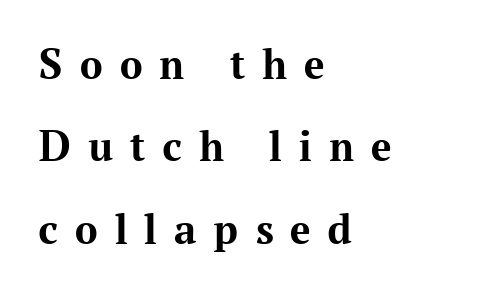
Typesetter's note: full bold, strokes at maximum text heaviness. Regarding serifs, this sample has them. Character widths vary here, with narrow letters taking less room than wide ones. These lines were composed using upright roman letters.
